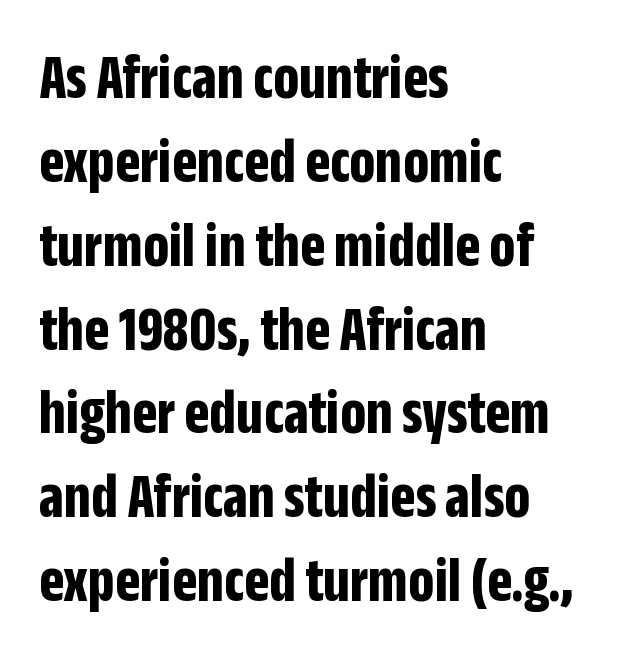
The image shows 65 px bold, condensed sans-serif type, upright; set left-aligned, normal line spacing (1.29x), normal letter spacing, not underlined; low stroke contrast and a large x-height.
